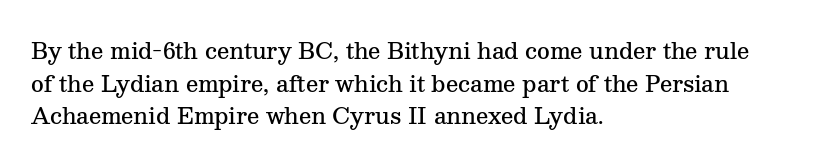
Short and long lines alike share a common starting point at left. Quick note: not italic, upright. In terms of leading, this rendering sits right in the middle. The gap between lines stays unmarked.
